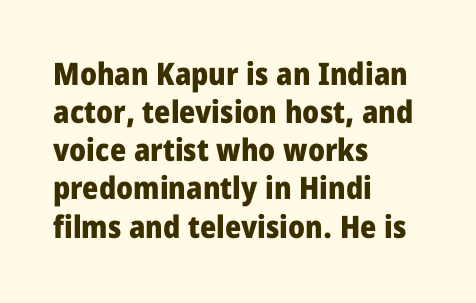
Q: Is the text bold? A: Yes.
Q: Is the text italic (slanted)? A: No, it is upright.
Q: Is the typeface a serif or a sans-serif typeface? A: Sans-serif.
Q: Is the text underlined? A: No.
Q: How is the paragraph aligned? A: Left-aligned.
Q: Is the spacing between letters normal or unusually wide? A: Normal.
Q: Width (condensed, normal, or wide)? A: Condensed.
Q: Stroke contrast? A: Low.
Q: x-height? A: Large.
Q: Monospaced? A: No.
